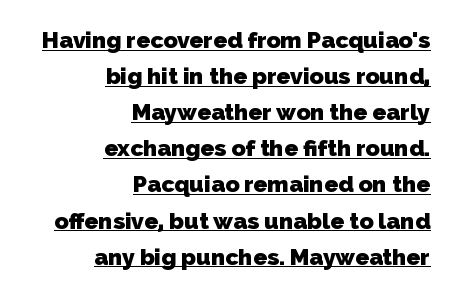
{"bold": "yes", "underline": "yes", "align": "right", "line_spacing": "normal", "line_spacing_ratio": 1.57, "letter_spacing": "normal", "letter_spacing_em": 0.0, "glyph_px": 23}
